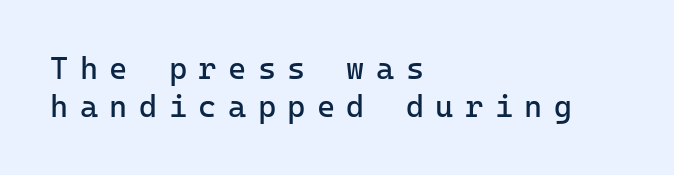
{"serif": "no", "italic": "no", "bold": "no", "weight": "regular", "width": "normal", "stroke_contrast": "low", "x_height": "medium", "monospaced": "yes", "underline": "no", "align": "left", "line_spacing_ratio": 1.22, "letter_spacing": "wide", "letter_spacing_em": 0.37, "glyph_px": 31}
